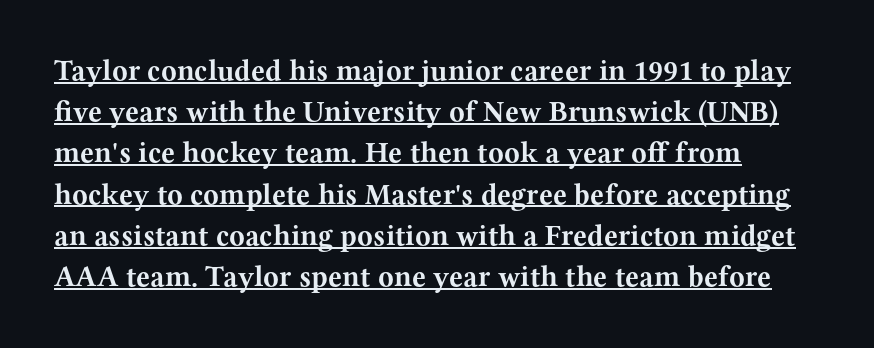
Q: Is the text bold? A: Yes.
Q: Is the text italic (slanted)? A: No, it is upright.
Q: Is the typeface a serif or a sans-serif typeface? A: Serif.
Q: Is the text underlined? A: Yes.
Q: How is the paragraph aligned? A: Left-aligned.
Q: Is the spacing between letters normal or unusually wide? A: Normal.
Q: Is the spacing between lines tight, normal or loose? A: Normal.
Q: Width (condensed, normal, or wide)? A: Wide.
Q: Stroke contrast? A: Medium.
Q: x-height? A: Medium.
Q: Monospaced? A: No.
